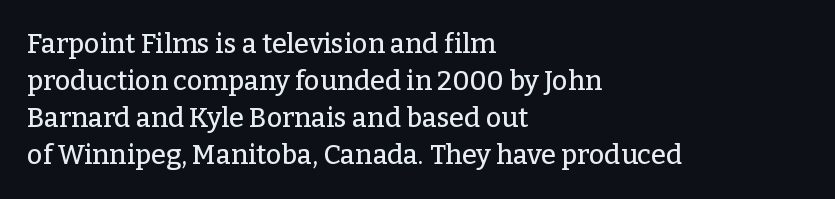
The image shows 27 px text type, upright; set left-aligned, normal line spacing (1.37x), normal letter spacing, not underlined.
